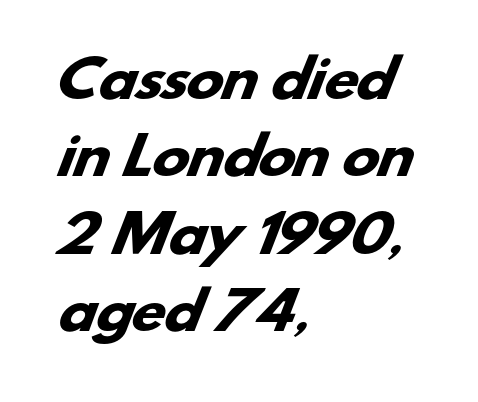
{"serif": "no", "bold": "yes", "weight": "heavy", "width": "wide", "stroke_contrast": "low", "x_height": "small", "monospaced": "no", "underline": "no", "align": "left", "line_spacing": "normal", "line_spacing_ratio": 1.55, "letter_spacing": "normal", "letter_spacing_em": 0.0, "glyph_px": 50}
